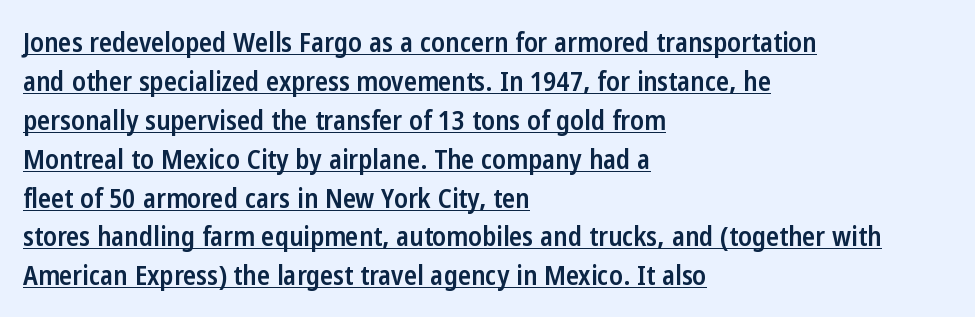
The image shows 27 px text type, upright; set left-aligned, normal line spacing (1.44x), normal letter spacing, underlined.
